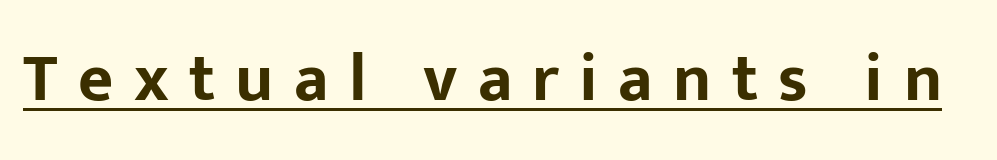
The image shows 68 px bold sans-serif type, upright; set unusually wide letter spacing (+0.3 em), underlined; low stroke contrast and a medium x-height.
